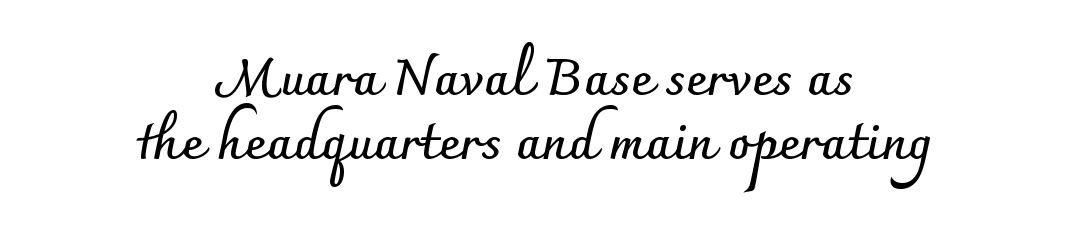
The image shows 52 px semibold sans-serif type; set centered, line spacing 1.23x, normal letter spacing, not underlined; low stroke contrast and a small x-height.
